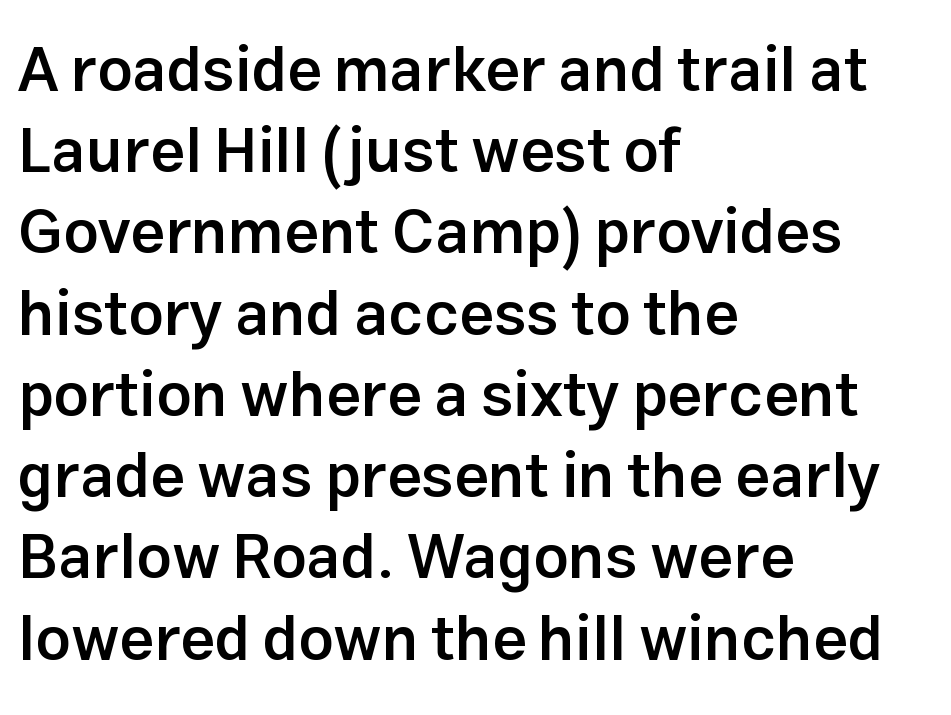
{"serif": "no", "italic": "no", "bold": "semi", "weight": "semibold", "width": "normal", "stroke_contrast": "low", "x_height": "medium", "monospaced": "no", "underline": "no", "align": "left", "line_spacing": "normal", "line_spacing_ratio": 1.31, "letter_spacing": "normal", "letter_spacing_em": 0.0, "glyph_px": 62}
